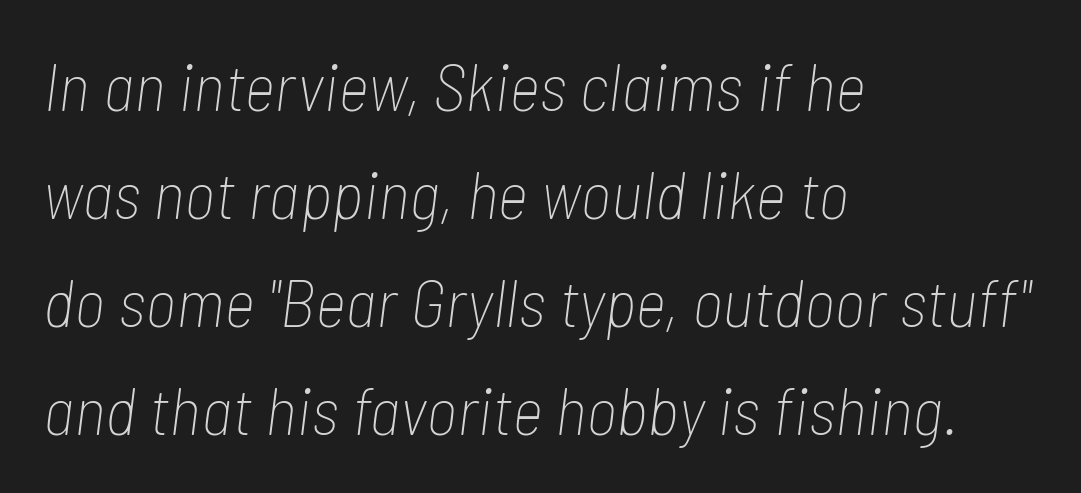
{"italic": "yes", "lean": "right", "slant_degrees": 7, "bold": "no", "weight": "thin", "width": "condensed", "stroke_contrast": "low", "x_height": "medium", "monospaced": "no", "underline": "no", "align": "left", "line_spacing": "normal", "line_spacing_ratio": 1.59, "letter_spacing": "normal", "letter_spacing_em": 0.0, "glyph_px": 68}
